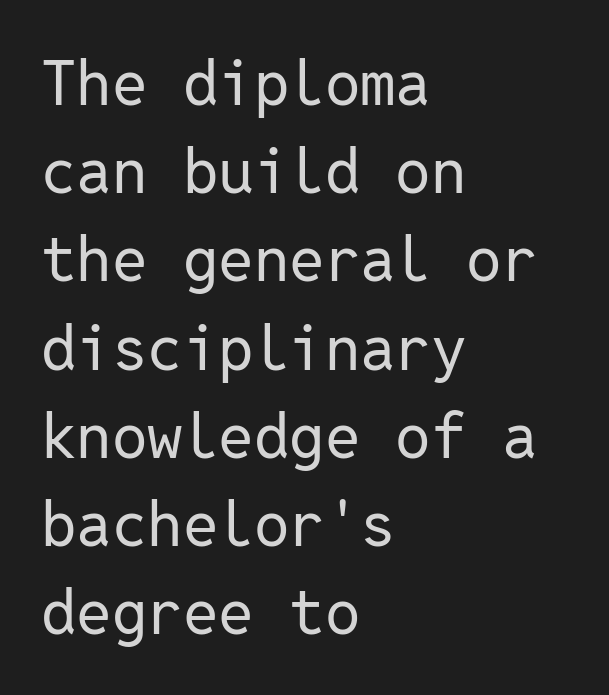
The paragraph shown leans on its left margin. The passage shown stacks its lines at a standard gap. The rendering uses typewriter-style spacing with identical character cells. The rendering keeps characters at their native spacing. The weight tops out at a normal text grade.
